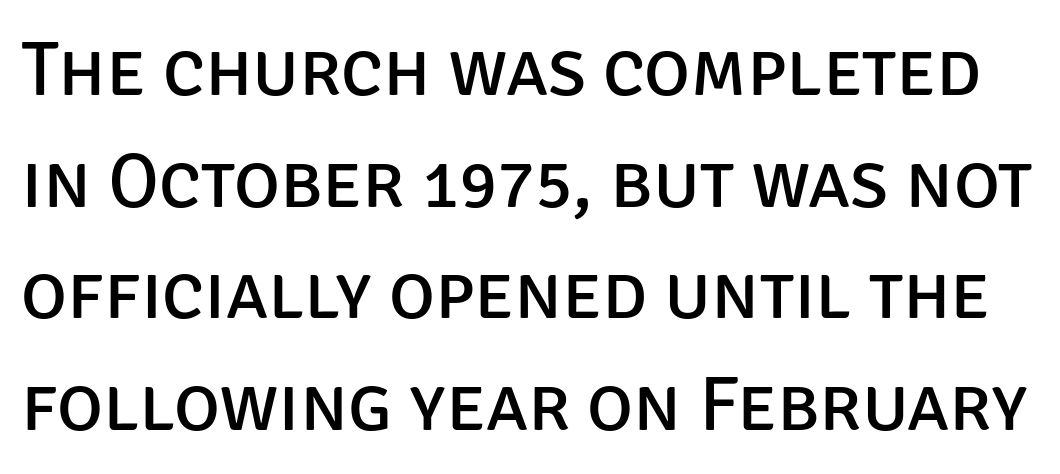
{"serif": "no", "italic": "no", "bold": "no", "weight": "regular", "width": "normal", "stroke_contrast": "low", "x_height": "large", "monospaced": "no", "underline": "no", "line_spacing": "normal", "line_spacing_ratio": 1.43, "letter_spacing": "normal", "letter_spacing_em": 0.0, "glyph_px": 78}
